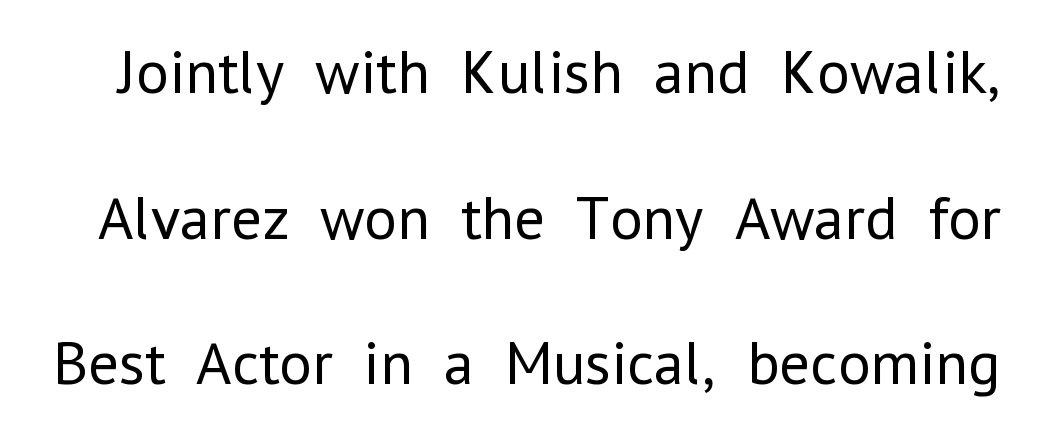
Q: Is the text bold? A: No.
Q: Is the text italic (slanted)? A: No, it is upright.
Q: Is the typeface a serif or a sans-serif typeface? A: Sans-serif.
Q: Is the text underlined? A: No.
Q: Is the spacing between letters normal or unusually wide? A: Normal.
Q: Is the spacing between lines tight, normal or loose? A: Loose.
Q: Width (condensed, normal, or wide)? A: Normal.
Q: Stroke contrast? A: Low.
Q: x-height? A: Medium.
Q: Monospaced? A: No.
